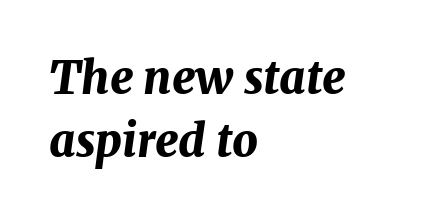
{"italic": "yes", "lean": "right", "slant_degrees": 7, "bold": "yes", "weight": "bold", "width": "normal", "stroke_contrast": "medium", "x_height": "medium", "monospaced": "no", "underline": "no", "align": "left", "line_spacing": "normal", "line_spacing_ratio": 1.41, "letter_spacing": "normal", "letter_spacing_em": 0.0, "glyph_px": 45}
